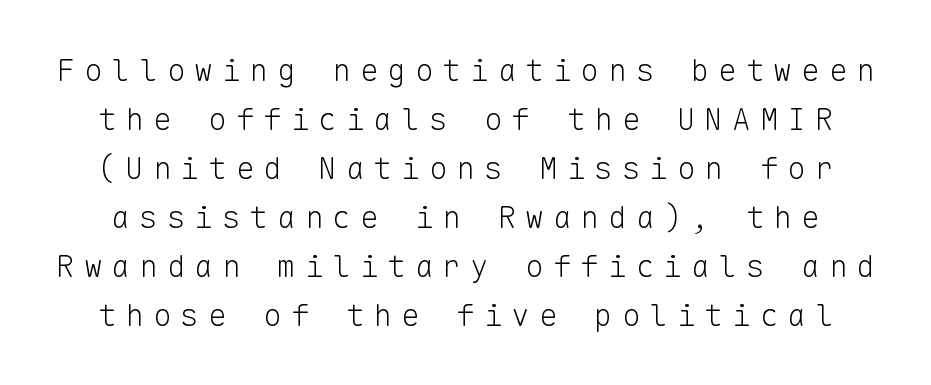
Q: Is the text bold? A: No.
Q: Is the text italic (slanted)? A: No, it is upright.
Q: Is the typeface a serif or a sans-serif typeface? A: Sans-serif.
Q: Is the text underlined? A: No.
Q: Is the spacing between letters normal or unusually wide? A: Unusually wide.
Q: Is the spacing between lines tight, normal or loose? A: Normal.
Q: Width (condensed, normal, or wide)? A: Normal.
Q: Stroke contrast? A: Low.
Q: x-height? A: Medium.
Q: Monospaced? A: Yes.
